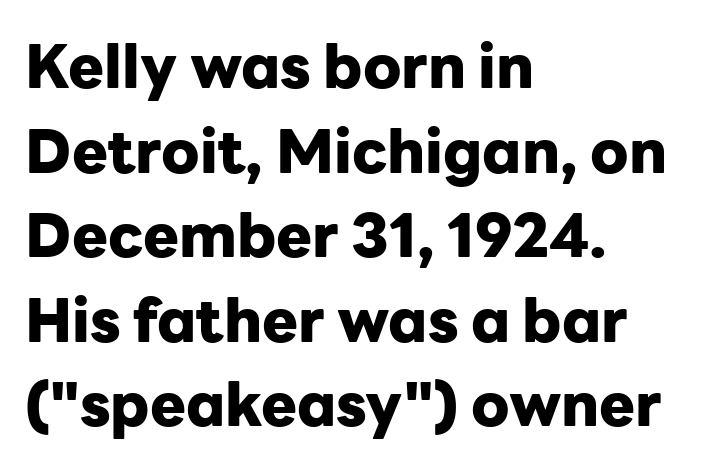
Q: Is the text bold? A: Yes.
Q: Is the text italic (slanted)? A: No, it is upright.
Q: Is the typeface a serif or a sans-serif typeface? A: Sans-serif.
Q: Is the text underlined? A: No.
Q: How is the paragraph aligned? A: Left-aligned.
Q: Is the spacing between letters normal or unusually wide? A: Normal.
Q: Is the spacing between lines tight, normal or loose? A: Normal.
Q: Width (condensed, normal, or wide)? A: Normal.
Q: Stroke contrast? A: Low.
Q: x-height? A: Medium.
Q: Monospaced? A: No.
